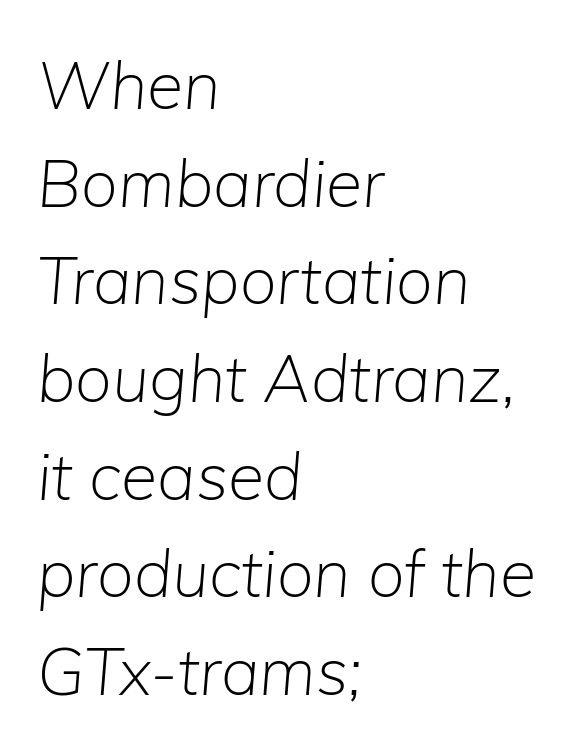
Standard letterfit; no display-style spreading of the glyphs. You can tell it's italic because the verticals aren't actually vertical. This sample has the flowing, uneven cadence of proportional lettering. The glyphs are unaccompanied by any horizontal stroke below them.
